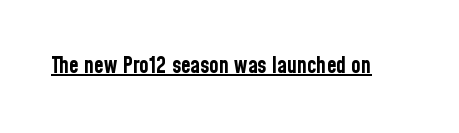
Q: Is the text bold? A: Yes.
Q: Is the text italic (slanted)? A: No, it is upright.
Q: Is the text underlined? A: Yes.
Q: Is the spacing between letters normal or unusually wide? A: Normal.
